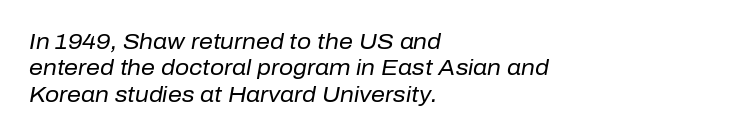
Stems and bowls with no extra thickness — not bold. Compared with ordinary roman type, these characters are visibly tilted. All the whitespace from short lines collects on the right. Underlining? Definitely not there. Tracking value appears to be zero — textbook default spacing.
